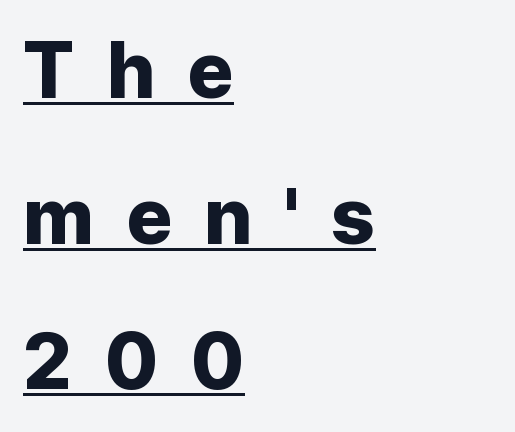
Q: Is the text italic (slanted)? A: No, it is upright.
Q: Is the typeface a serif or a sans-serif typeface? A: Sans-serif.
Q: Is the text underlined? A: Yes.
Q: How is the paragraph aligned? A: Left-aligned.
Q: Is the spacing between letters normal or unusually wide? A: Unusually wide.
Q: Width (condensed, normal, or wide)? A: Normal.
Q: Stroke contrast? A: Low.
Q: x-height? A: Medium.
Q: Monospaced? A: No.
